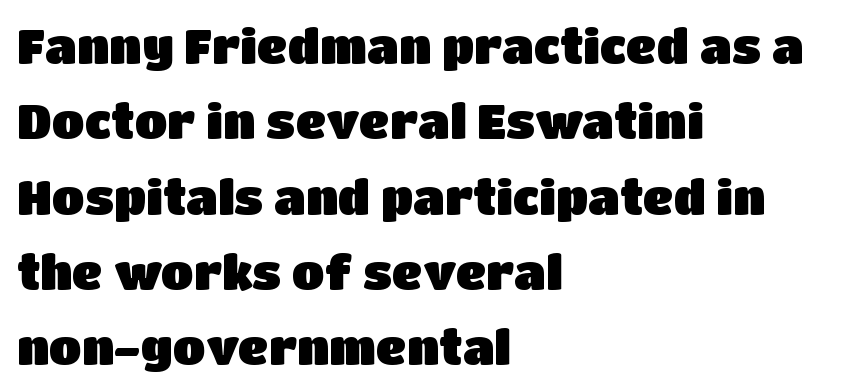
Q: Is the text italic (slanted)? A: No, it is upright.
Q: Is the typeface a serif or a sans-serif typeface? A: Sans-serif.
Q: Is the text underlined? A: No.
Q: How is the paragraph aligned? A: Left-aligned.
Q: Is the spacing between letters normal or unusually wide? A: Normal.
Q: Is the spacing between lines tight, normal or loose? A: Normal.
Q: Width (condensed, normal, or wide)? A: Normal.
Q: Stroke contrast? A: Low.
Q: x-height? A: Large.
Q: Monospaced? A: No.
